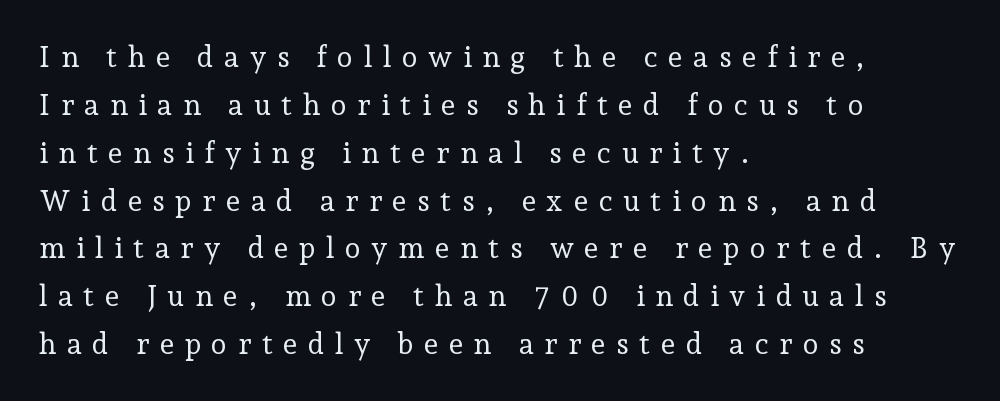
Q: Is the text bold? A: No.
Q: Is the text italic (slanted)? A: No, it is upright.
Q: Is the typeface a serif or a sans-serif typeface? A: Serif.
Q: Is the text underlined? A: No.
Q: How is the paragraph aligned? A: Left-aligned.
Q: Is the spacing between letters normal or unusually wide? A: Unusually wide.
Q: Is the spacing between lines tight, normal or loose? A: Normal.
Q: Width (condensed, normal, or wide)? A: Normal.
Q: Stroke contrast? A: Low.
Q: x-height? A: Medium.
Q: Monospaced? A: No.
